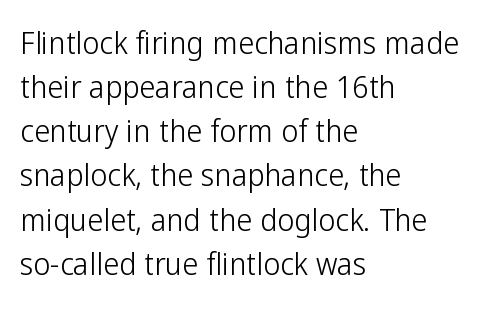
{"serif": "no", "italic": "no", "bold": "no", "weight": "light", "width": "condensed", "stroke_contrast": "low", "x_height": "medium", "monospaced": "no", "underline": "no", "align": "left", "line_spacing": "normal", "line_spacing_ratio": 1.38, "letter_spacing": "normal", "letter_spacing_em": 0.0, "glyph_px": 32}
